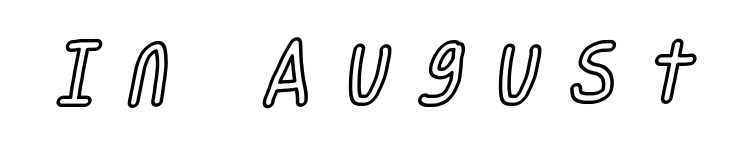
Q: Is the text italic (slanted)? A: Yes.
Q: Is the text underlined? A: No.
Q: Is the spacing between letters normal or unusually wide? A: Unusually wide.
Q: Width (condensed, normal, or wide)? A: Condensed.
Q: x-height? A: Large.
Q: Monospaced? A: No.
